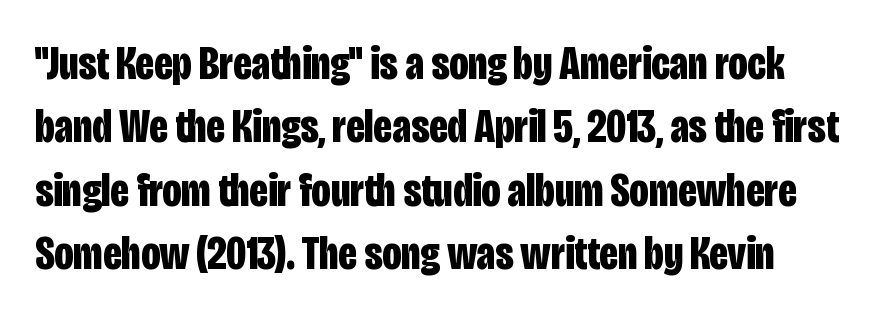
The font's upright variant was chosen for this text. The passage shown is typed in a proportional face where columns would drift. You'd pick this weight for a headline — it's a proper bold. Compared with typical body copy, the letter spacing here is the same.
